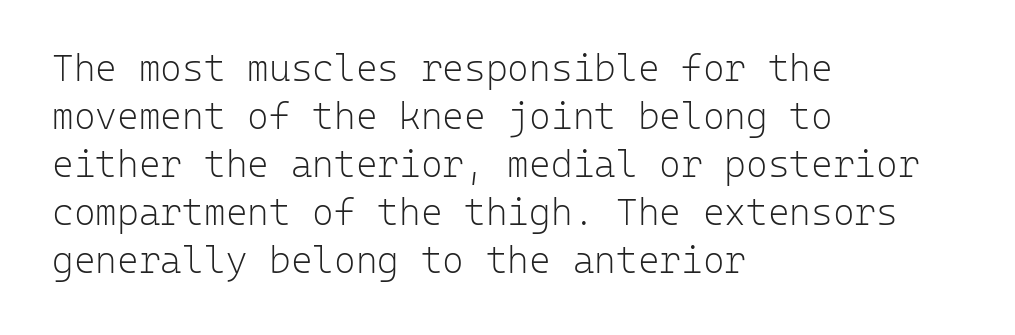
Here the designer chose a console-style face with uniform glyph widths. Every row of glyphs begins at an identical x-position on the left. Caption: face not bold, strokes unweighted. The rows are spaced the way most documents space them. The horizontal fit of the characters is conventional and even. Vertical strokes here are truly vertical.
